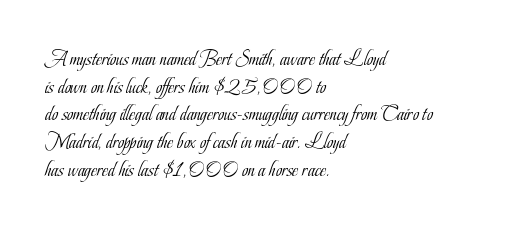
Leftover space on each line is placed entirely after the last word. Check the space under the baseline: it is left empty. This reads as an unemphasized weight, regular at the heaviest. Caption: standard tracking, unaltered.
